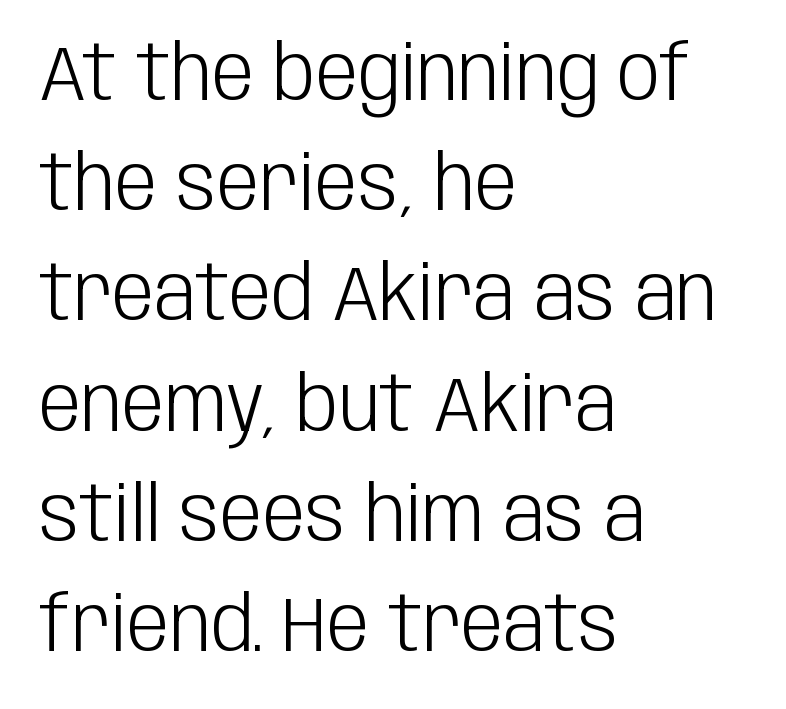
The image shows 76 px light, condensed sans-serif type, upright; set left-aligned, normal line spacing (1.45x), normal letter spacing, not underlined; low stroke contrast and a large x-height.
